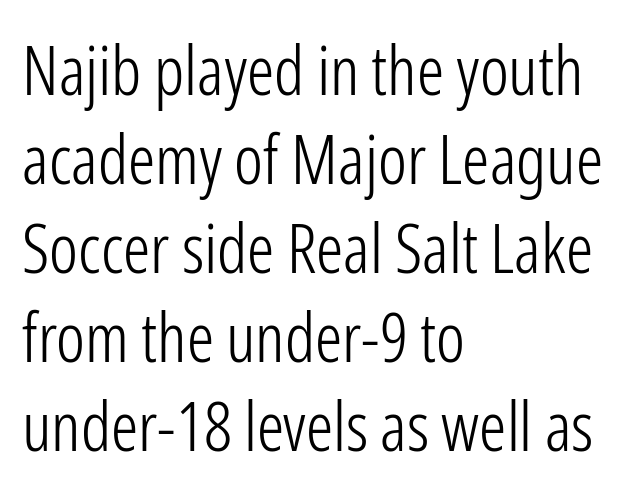
Do the letters lean? They stand straight. Left-aligned paragraph, ragged on the right. Clear beneath every line of the passage. Each new line begins a customary step beneath the previous one.
